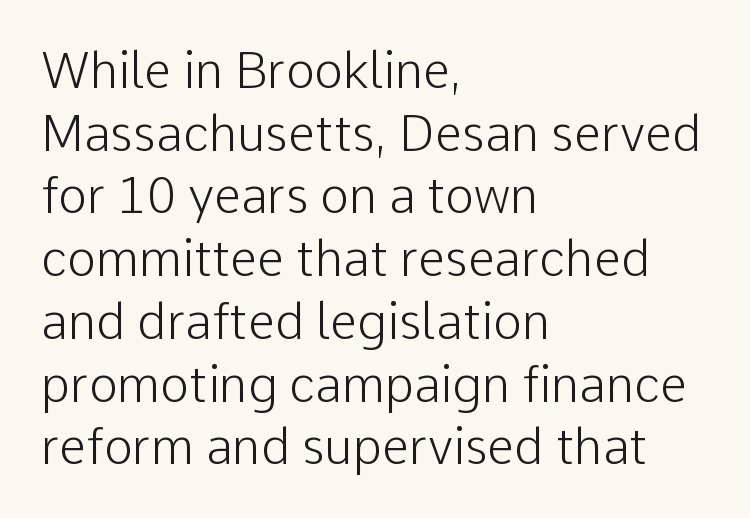
Q: Is the text bold? A: No.
Q: Is the text italic (slanted)? A: No, it is upright.
Q: Is the typeface a serif or a sans-serif typeface? A: Sans-serif.
Q: Is the text underlined? A: No.
Q: How is the paragraph aligned? A: Left-aligned.
Q: Is the spacing between letters normal or unusually wide? A: Normal.
Q: Is the spacing between lines tight, normal or loose? A: Normal.
Q: Width (condensed, normal, or wide)? A: Normal.
Q: Stroke contrast? A: Low.
Q: x-height? A: Medium.
Q: Monospaced? A: No.
